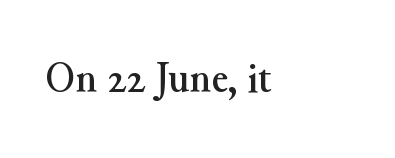
The space beneath each line is pristine and unruled. The line texture is even and compact thanks to regular tracking. You could not count columns in this text — the font is proportionally spaced. One-word summary of the alignment: left. The designer went with a serif here, giving each stem small feet.
